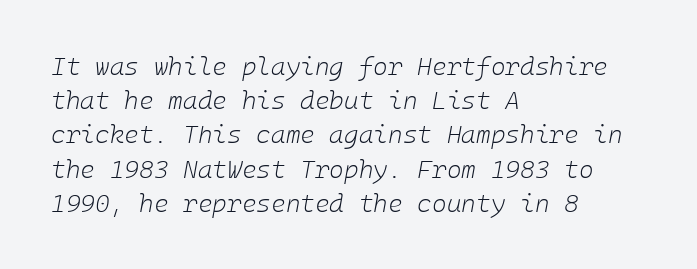
Vertical stems look standard width or narrower in stroke. Does the copy run flush right? No — it runs flush left. If you drew a line through each stem, it would be angled. Clear beneath every line of the passage. Leading: standard. Inter-character spacing is left at the font's built-in metrics.
